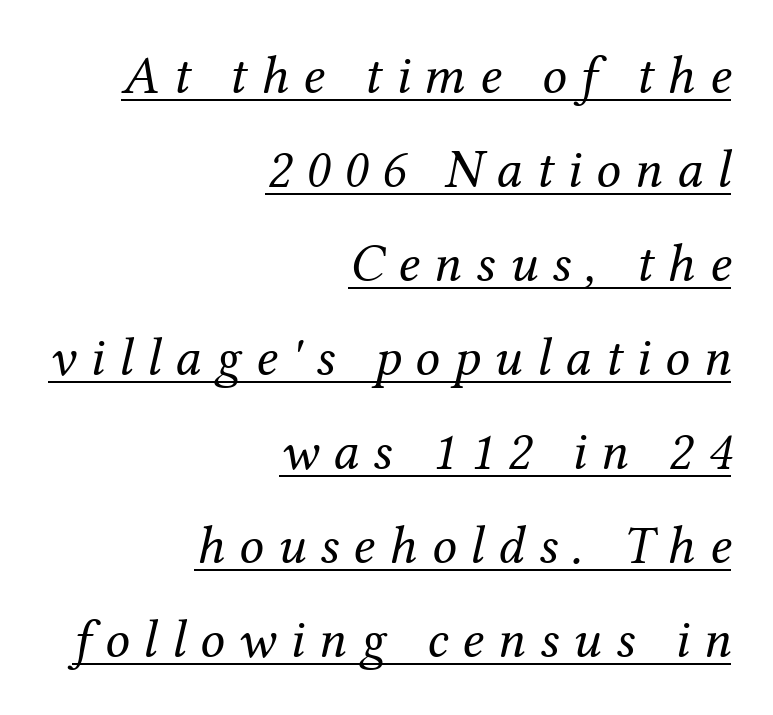
The image shows 55 px regular-weight serif type, italic (leaning right); set right-aligned, line spacing 1.71x, unusually wide letter spacing (+0.25 em), underlined; medium stroke contrast and a medium x-height.
